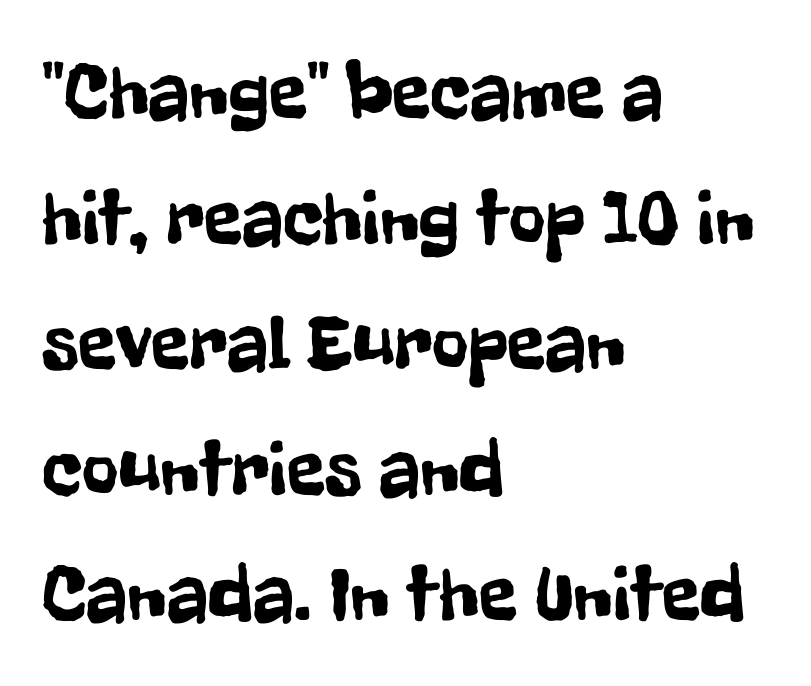
The image shows 79 px condensed sans-serif type, upright; set left-aligned, normal line spacing (1.59x), normal letter spacing, not underlined; low stroke contrast and a medium x-height.
